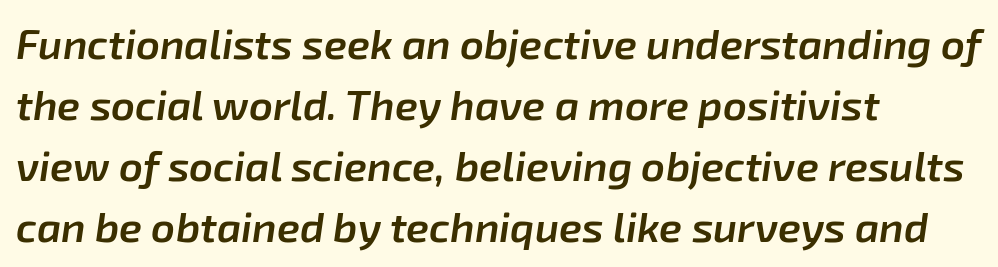
Q: Is the text bold? A: Semi-bold.
Q: Is the text italic (slanted)? A: Yes, it leans right by about 8 degrees.
Q: Is the text underlined? A: No.
Q: How is the paragraph aligned? A: Left-aligned.
Q: Is the spacing between letters normal or unusually wide? A: Normal.
Q: Is the spacing between lines tight, normal or loose? A: Normal.
Q: Width (condensed, normal, or wide)? A: Normal.
Q: Stroke contrast? A: Low.
Q: x-height? A: Medium.
Q: Monospaced? A: No.
